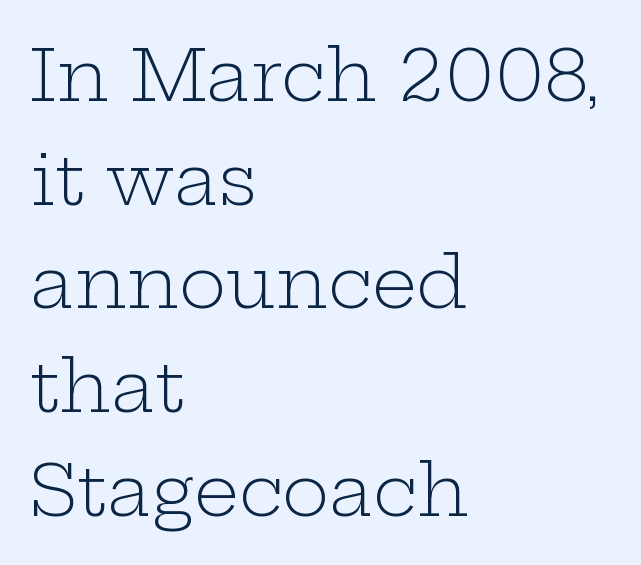
Q: Is the text bold? A: No.
Q: Is the text italic (slanted)? A: No, it is upright.
Q: Is the typeface a serif or a sans-serif typeface? A: Serif.
Q: Is the text underlined? A: No.
Q: How is the paragraph aligned? A: Left-aligned.
Q: Is the spacing between letters normal or unusually wide? A: Normal.
Q: Is the spacing between lines tight, normal or loose? A: Normal.
Q: Width (condensed, normal, or wide)? A: Wide.
Q: Stroke contrast? A: Low.
Q: x-height? A: Medium.
Q: Monospaced? A: No.
